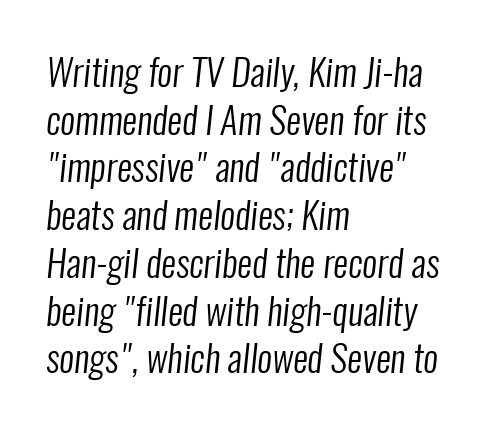
Casual observation: everything's shoved over to the left. The letterforms sit at book weight or below. To sum up the face: it is a sans, with no serifs. No extra tracking has been applied to these lines. Each row of text sits above clean, open space. Each new line begins a customary step beneath the previous one.
